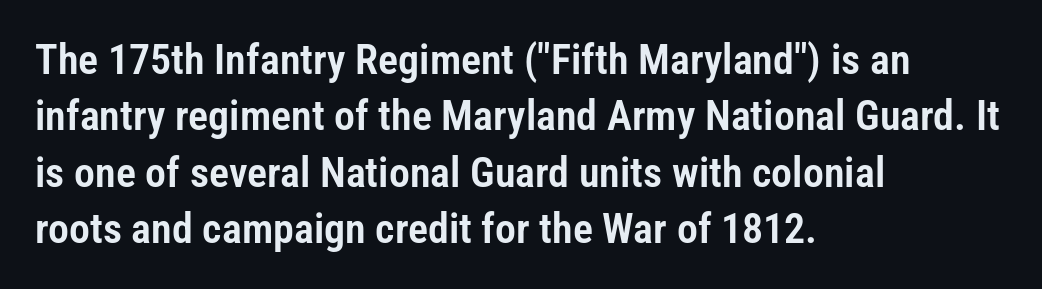
The image shows 42 px condensed sans-serif type, upright; set left-aligned, normal line spacing (1.34x), normal letter spacing, not underlined; low stroke contrast and a medium x-height.
